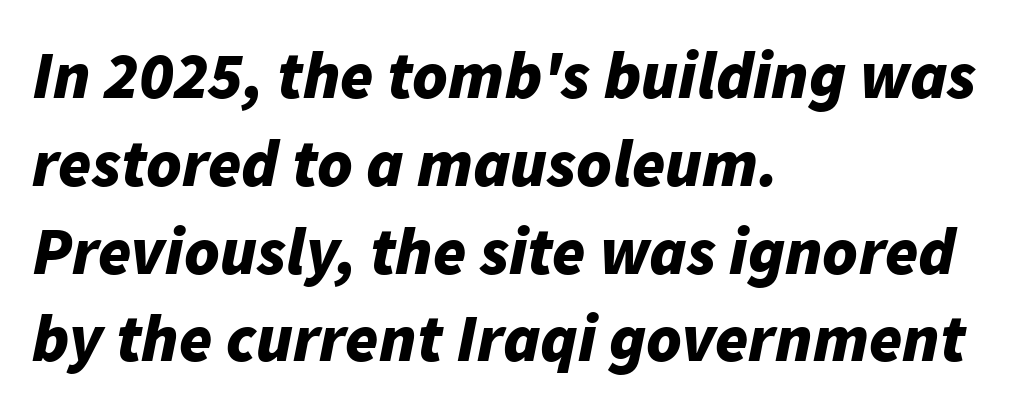
The image shows 67 px bold type, italic (leaning right); set left-aligned, normal line spacing (1.31x), normal letter spacing, not underlined; low stroke contrast and a medium x-height.
